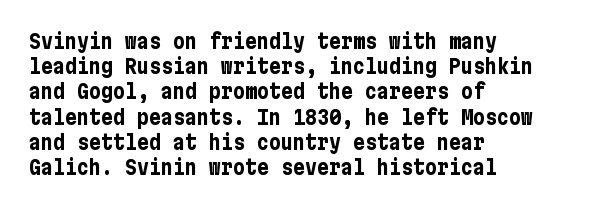
The space directly below the letters is spotless. This rendering uses left alignment, leaving the right contour irregular. The typography opts for an upright posture over an oblique one. Each word holds together tightly as a unit, with standard inter-letter gaps. Pretty heavy lettering here — definitely bold.
